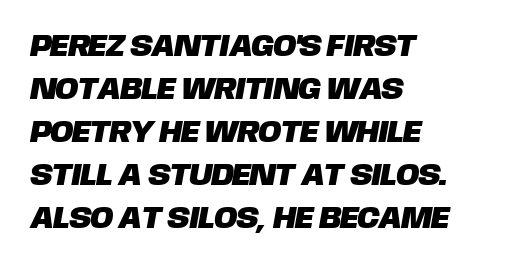
Q: Is the typeface a serif or a sans-serif typeface? A: Sans-serif.
Q: Is the text underlined? A: No.
Q: How is the paragraph aligned? A: Left-aligned.
Q: Is the spacing between letters normal or unusually wide? A: Normal.
Q: Is the spacing between lines tight, normal or loose? A: Normal.
Q: Width (condensed, normal, or wide)? A: Normal.
Q: Stroke contrast? A: Low.
Q: x-height? A: Large.
Q: Monospaced? A: No.
